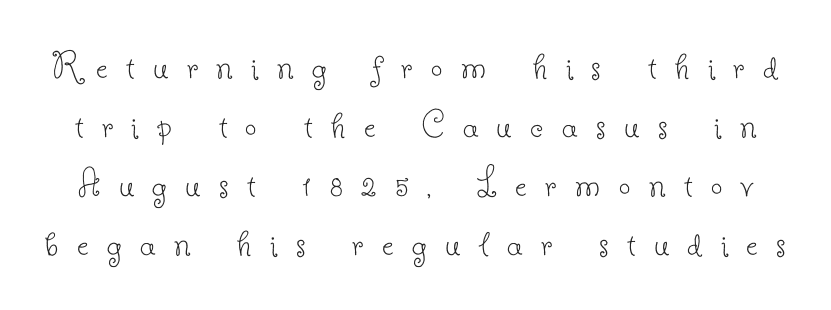
The image shows 41 px thin serif type, upright; set normal line spacing (1.44x), unusually wide letter spacing (+0.45 em), not underlined; low stroke contrast and a small x-height.
